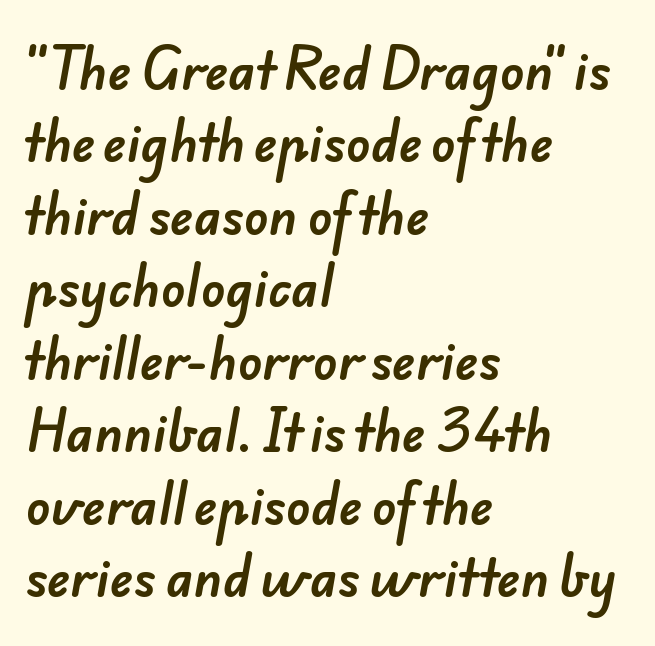
Q: Is the typeface a serif or a sans-serif typeface? A: Sans-serif.
Q: Is the text underlined? A: No.
Q: How is the paragraph aligned? A: Left-aligned.
Q: Is the spacing between letters normal or unusually wide? A: Normal.
Q: Is the spacing between lines tight, normal or loose? A: Normal.
Q: Width (condensed, normal, or wide)? A: Normal.
Q: Stroke contrast? A: Low.
Q: x-height? A: Small.
Q: Monospaced? A: No.
